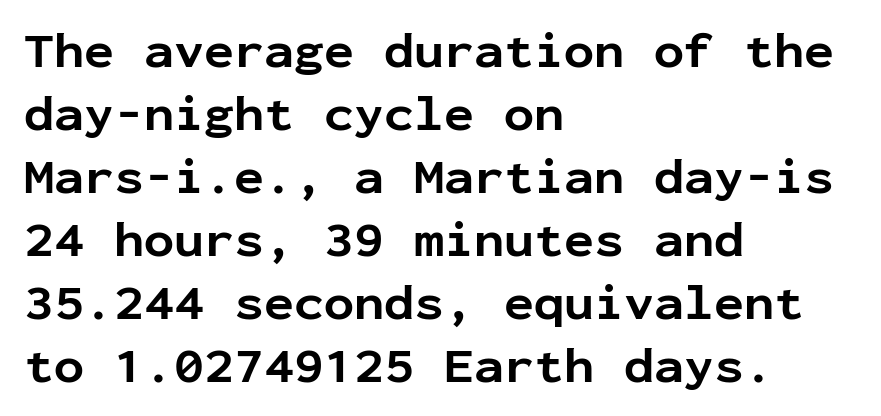
Q: Is the text bold? A: Yes.
Q: Is the text italic (slanted)? A: No, it is upright.
Q: Is the typeface a serif or a sans-serif typeface? A: Sans-serif.
Q: Is the text underlined? A: No.
Q: How is the paragraph aligned? A: Left-aligned.
Q: Is the spacing between letters normal or unusually wide? A: Normal.
Q: Is the spacing between lines tight, normal or loose? A: Normal.
Q: Width (condensed, normal, or wide)? A: Normal.
Q: Stroke contrast? A: Low.
Q: x-height? A: Medium.
Q: Monospaced? A: Yes.
